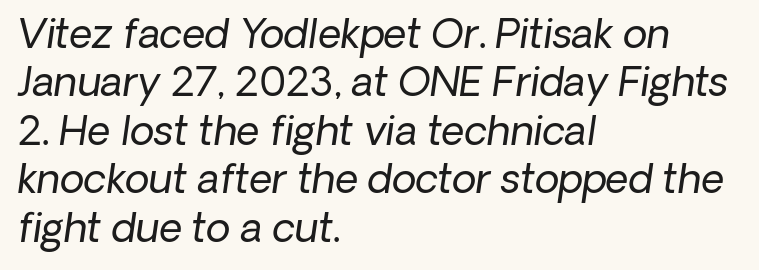
The image shows 40 px regular-weight type, italic (leaning right); set left-aligned, line spacing 1.21x, normal letter spacing, not underlined; low stroke contrast and a medium x-height.
